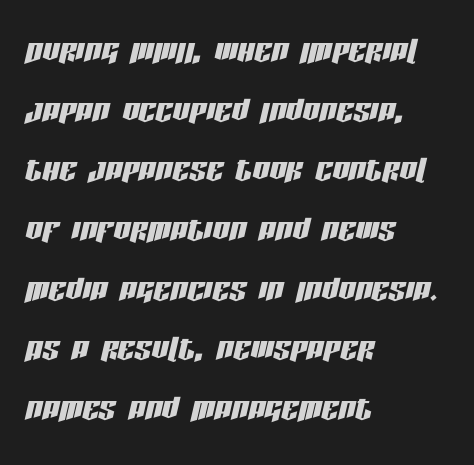
The image shows 42 px condensed type, italic (leaning right); set left-aligned, normal line spacing (1.42x), normal letter spacing, not underlined; low stroke contrast and a large x-height.
